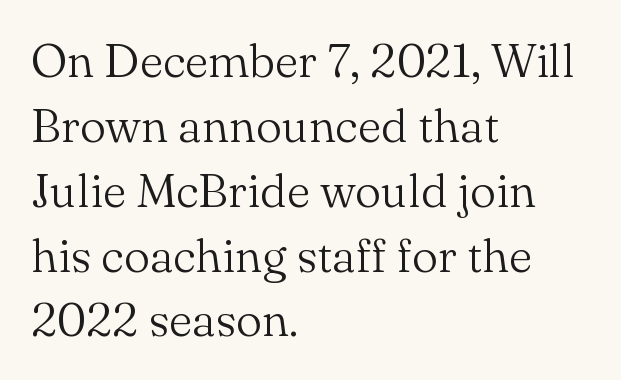
{"serif": "yes", "italic": "no", "bold": "no", "weight": "light", "width": "normal", "stroke_contrast": "medium", "x_height": "small", "monospaced": "no", "underline": "no", "align": "left", "line_spacing": "normal", "line_spacing_ratio": 1.38, "letter_spacing": "normal", "letter_spacing_em": 0.0, "glyph_px": 47}
